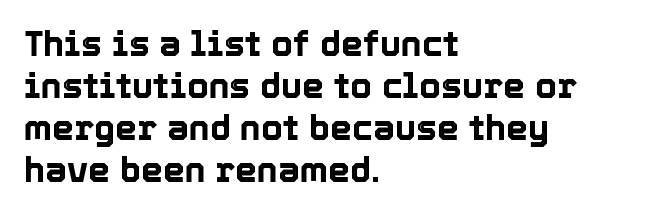
Letters rest on an invisible, unmarked baseline. Designer's note — italics off, roman on. Line beginnings align vertically; line endings do not. These lines keep a tight, regular rhythm from letter to letter. Character widths vary here, with narrow letters taking less room than wide ones.
